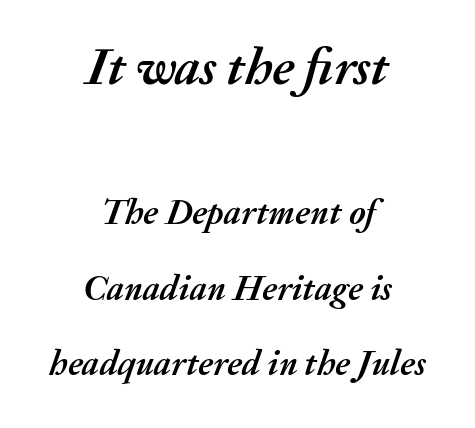
Q: Is the text bold? A: Yes.
Q: Is the text italic (slanted)? A: Yes, it leans right by about 20 degrees.
Q: Is the text underlined? A: No.
Q: How is the paragraph aligned? A: Centered.
Q: Is the spacing between letters normal or unusually wide? A: Normal.
Q: Is the spacing between lines tight, normal or loose? A: Loose.
Q: Which block of text is set in a larger size, the first (top) or the second (bottom)? A: The first (top) one.
Q: Width (condensed, normal, or wide)? A: Normal.
Q: Stroke contrast? A: Medium.
Q: x-height? A: Medium.
Q: Monospaced? A: No.
